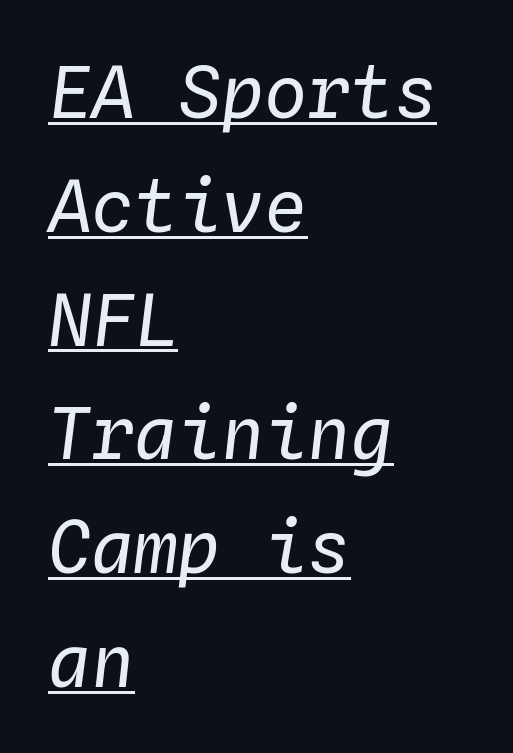
Q: Is the text bold? A: No.
Q: Is the text italic (slanted)? A: Yes, it leans right by about 4 degrees.
Q: Is the text underlined? A: Yes.
Q: How is the paragraph aligned? A: Left-aligned.
Q: Is the spacing between letters normal or unusually wide? A: Normal.
Q: Is the spacing between lines tight, normal or loose? A: Normal.
Q: Width (condensed, normal, or wide)? A: Normal.
Q: Stroke contrast? A: Low.
Q: x-height? A: Medium.
Q: Monospaced? A: Yes.
